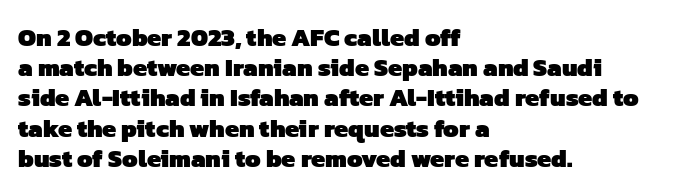
Q: Is the text bold? A: Yes.
Q: Is the text underlined? A: No.
Q: How is the paragraph aligned? A: Left-aligned.
Q: Is the spacing between letters normal or unusually wide? A: Normal.
